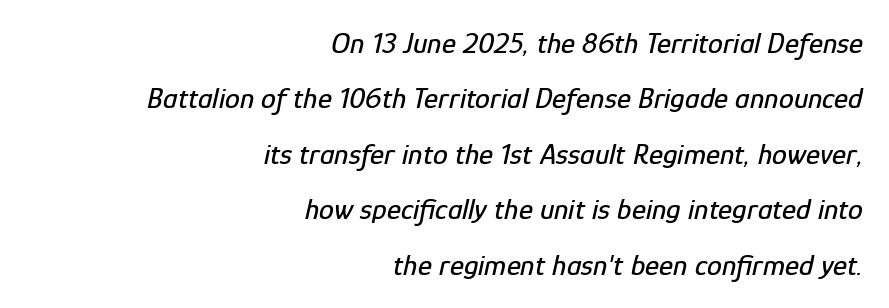
Q: Is the text italic (slanted)? A: Yes, it leans right by about 12 degrees.
Q: Is the text underlined? A: No.
Q: How is the paragraph aligned? A: Right-aligned.
Q: Is the spacing between letters normal or unusually wide? A: Normal.
Q: Width (condensed, normal, or wide)? A: Condensed.
Q: Stroke contrast? A: Low.
Q: x-height? A: Medium.
Q: Monospaced? A: No.
